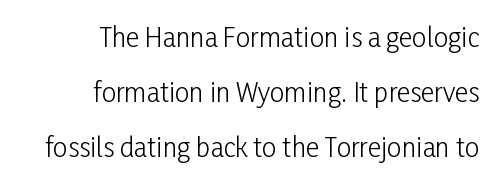
The image shows 26 px text type, upright; set right-aligned, loose line spacing (2.12x), normal letter spacing, not underlined.
